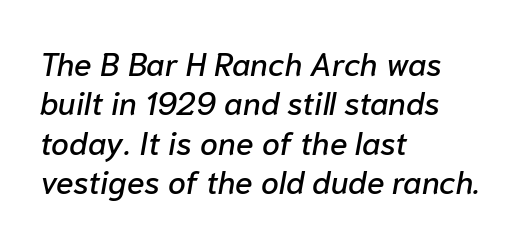
Q: Is the text italic (slanted)? A: Yes, it leans right by about 10 degrees.
Q: Is the text underlined? A: No.
Q: How is the paragraph aligned? A: Left-aligned.
Q: Is the spacing between letters normal or unusually wide? A: Normal.
Q: Width (condensed, normal, or wide)? A: Normal.
Q: Stroke contrast? A: Low.
Q: x-height? A: Medium.
Q: Monospaced? A: No.
